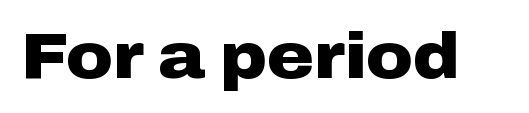
The image shows 64 px heavy, wide sans-serif type, upright; set normal letter spacing, not underlined; low stroke contrast and a medium x-height.
